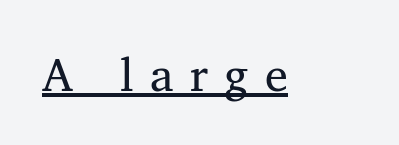
{"serif": "yes", "bold": "no", "weight": "regular", "width": "normal", "stroke_contrast": "medium", "x_height": "medium", "monospaced": "no", "underline": "yes", "letter_spacing": "wide", "letter_spacing_em": 0.36, "glyph_px": 46}
